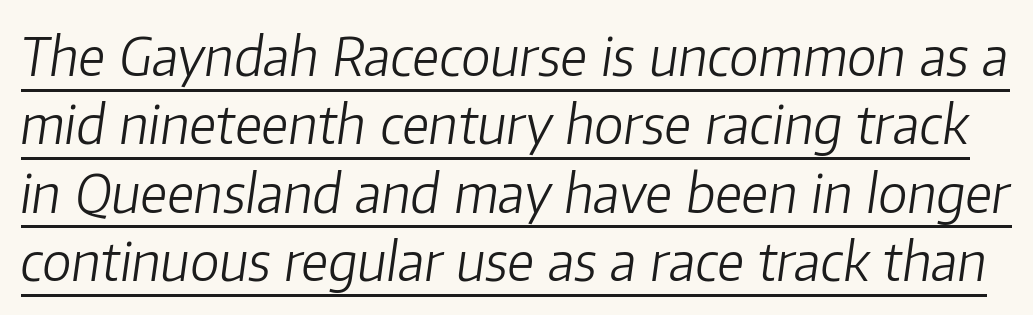
Q: Is the text bold? A: No.
Q: Is the text italic (slanted)? A: Yes, it leans right by about 8 degrees.
Q: Is the text underlined? A: Yes.
Q: Is the spacing between letters normal or unusually wide? A: Normal.
Q: Is the spacing between lines tight, normal or loose? A: Normal.
Q: Width (condensed, normal, or wide)? A: Normal.
Q: Stroke contrast? A: Low.
Q: x-height? A: Medium.
Q: Monospaced? A: No.
